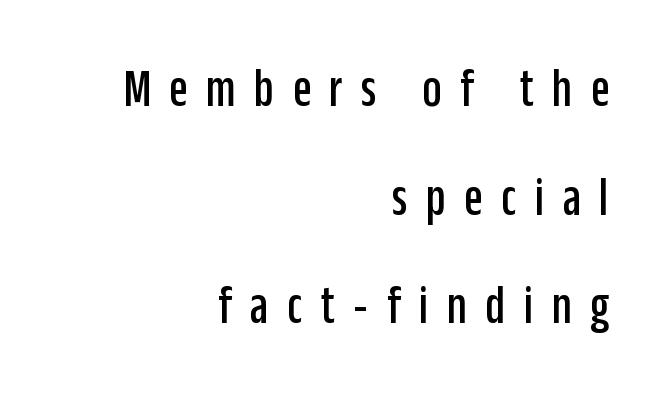
Here the glyphs are tracked loosely, breaking word shapes into spaced letters. The typeface chosen for these lines omits serifs. The lettering holds an erect, upright posture throughout. The letters advance in unequal steps, a hallmark of proportional type. The specimen omits any rule beneath the text block's lines.
